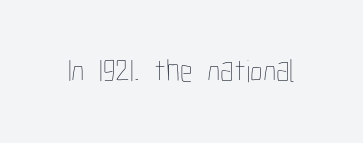
Q: Is the text bold? A: No.
Q: Is the text italic (slanted)? A: No, it is upright.
Q: Is the text underlined? A: No.
Q: Is the spacing between letters normal or unusually wide? A: Normal.
Q: Width (condensed, normal, or wide)? A: Condensed.
Q: Stroke contrast? A: Low.
Q: x-height? A: Medium.
Q: Monospaced? A: No.
